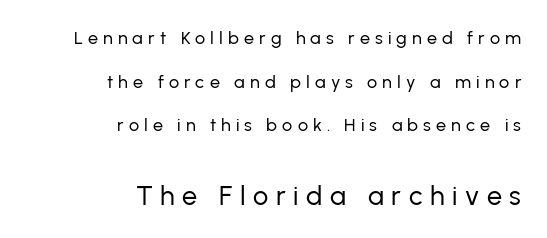
The image shows 27 px text type, upright; set right-aligned, loose line spacing (2.43x), unusually wide letter spacing (+0.28 em), not underlined; the second (bottom) block is 1.5x larger.
